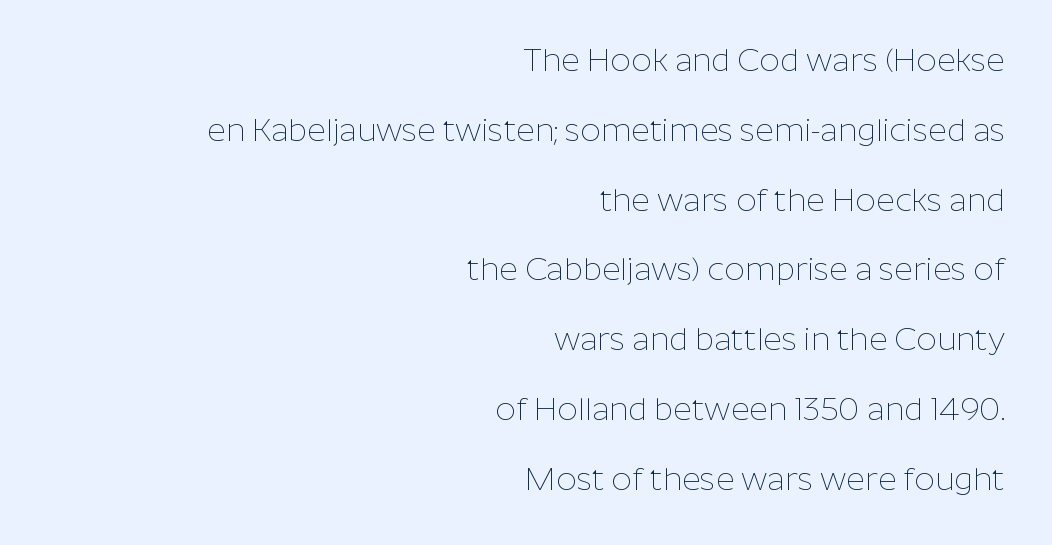
Q: Is the text bold? A: No.
Q: Is the text italic (slanted)? A: No, it is upright.
Q: Is the typeface a serif or a sans-serif typeface? A: Sans-serif.
Q: Is the text underlined? A: No.
Q: How is the paragraph aligned? A: Right-aligned.
Q: Is the spacing between letters normal or unusually wide? A: Normal.
Q: Is the spacing between lines tight, normal or loose? A: Loose.
Q: Width (condensed, normal, or wide)? A: Normal.
Q: Stroke contrast? A: Low.
Q: x-height? A: Medium.
Q: Monospaced? A: No.
